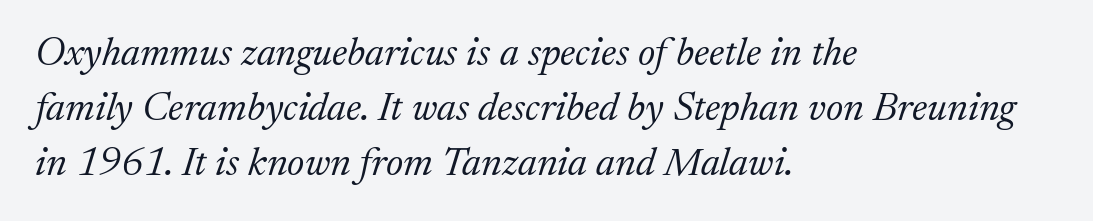
The image shows 40 px light serif type, italic (leaning right); set left-aligned, normal line spacing (1.37x), normal letter spacing, not underlined; medium stroke contrast and a medium x-height.
